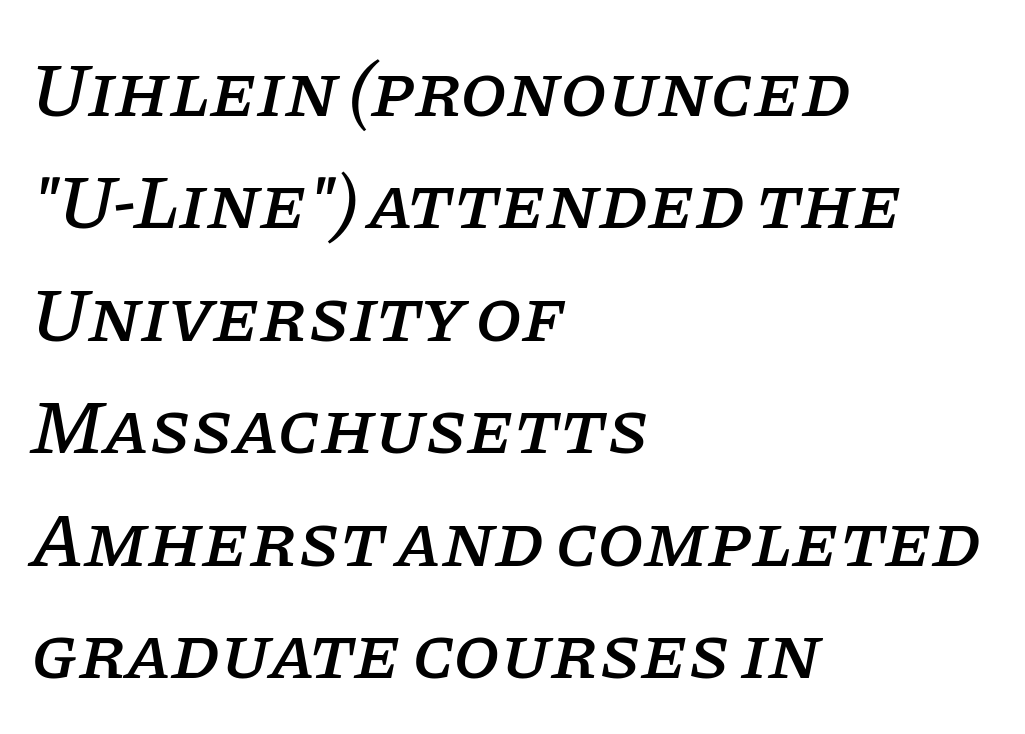
The image shows 76 px serif type, italic (leaning right); set left-aligned, normal line spacing (1.48x), normal letter spacing, not underlined; low stroke contrast and a large x-height.
